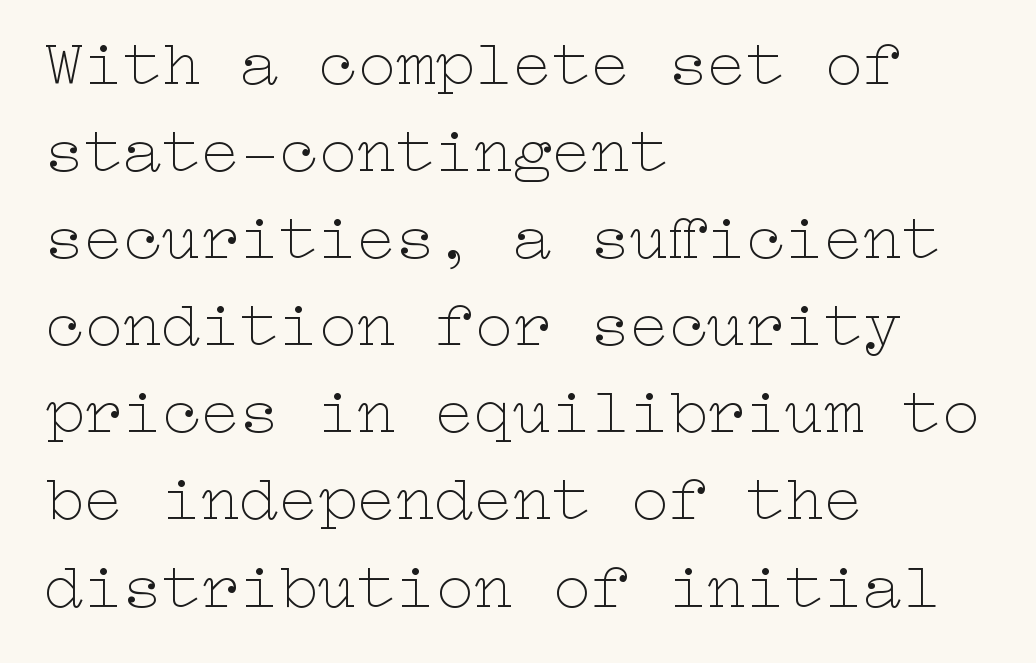
What's the leading like? Ordinary, nothing unusual. Every character sits straight up, as roman type does. Is the block centered? No — it sits flush against the left margin. Anything drawn beneath the words? Only blank space.
